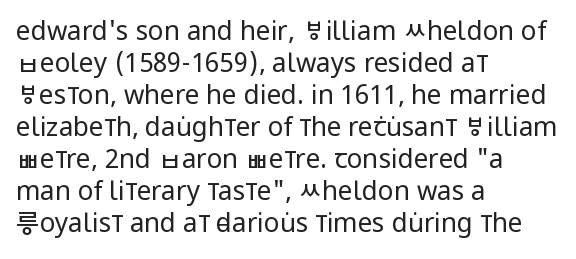
{"italic": "no", "bold": "no", "underline": "no", "align": "left", "line_spacing_ratio": 1.23, "letter_spacing": "normal", "letter_spacing_em": 0.0, "glyph_px": 26}
